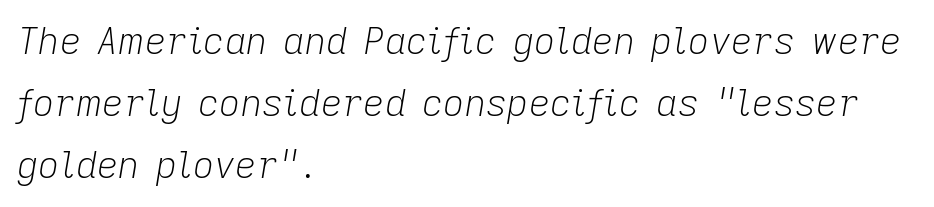
The image shows 37 px light type, italic (leaning right); set left-aligned, normal line spacing (1.68x), normal letter spacing, not underlined; low stroke contrast and a medium x-height.
